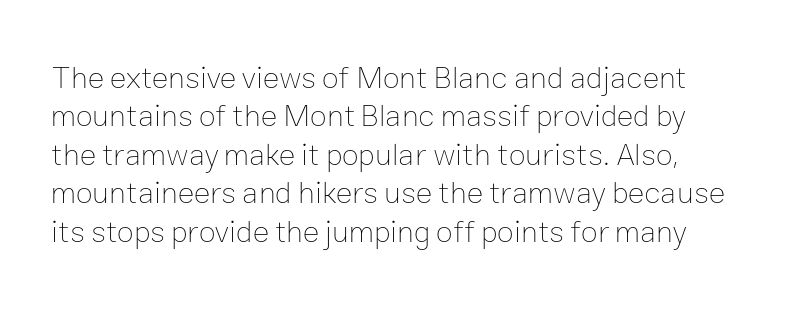
The passage shown is not bold in any degree. Clear beneath every line of the passage. Do the characters align in a grid? No, the font is proportional. When letters stand straight like this, we call the style roman or upright. Between one letter and the next there's only the usual sliver of space.
